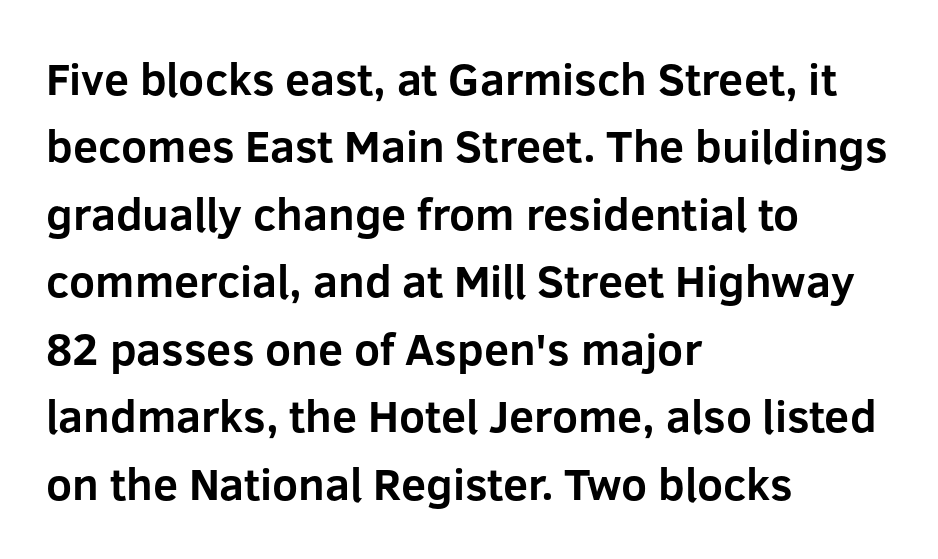
{"serif": "no", "italic": "no", "bold": "yes", "weight": "bold", "width": "normal", "stroke_contrast": "low", "x_height": "medium", "monospaced": "no", "underline": "no", "align": "left", "line_spacing": "normal", "line_spacing_ratio": 1.5, "letter_spacing": "normal", "letter_spacing_em": 0.0, "glyph_px": 45}
